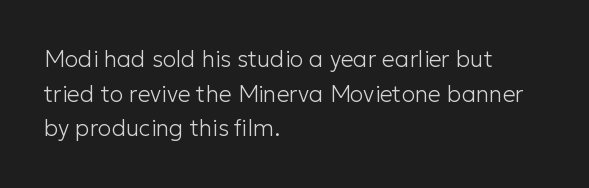
The image shows 23 px text type, upright; set left-aligned, normal line spacing (1.51x), normal letter spacing, not underlined.
